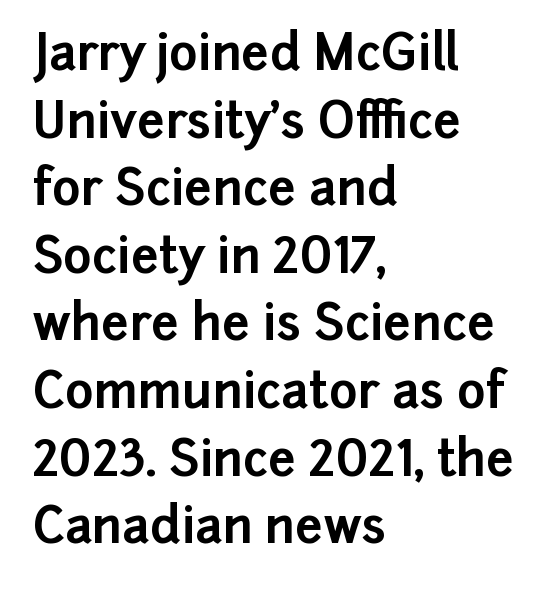
{"serif": "no", "italic": "no", "bold": "yes", "weight": "bold", "width": "normal", "stroke_contrast": "low", "x_height": "medium", "monospaced": "no", "underline": "no", "align": "left", "line_spacing": "normal", "line_spacing_ratio": 1.38, "letter_spacing": "normal", "letter_spacing_em": 0.0, "glyph_px": 49}
